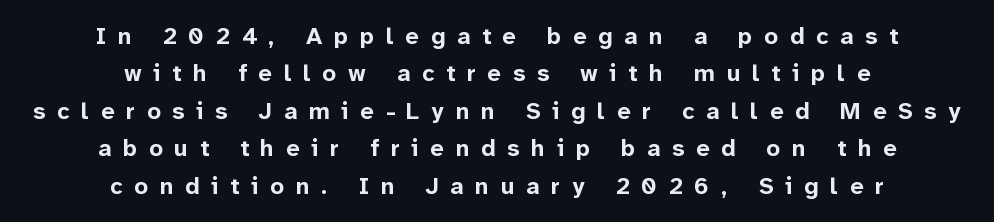
The image shows 24 px bold type, upright; set centered, normal line spacing (1.56x), unusually wide letter spacing (+0.49 em), not underlined.
